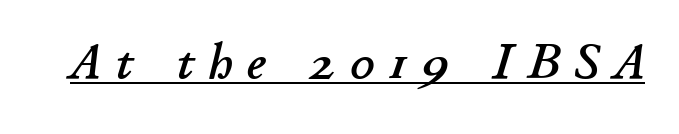
The image shows 50 px text type, italic (leaning right); set unusually wide letter spacing (+0.29 em), underlined; low stroke contrast and a small x-height.
